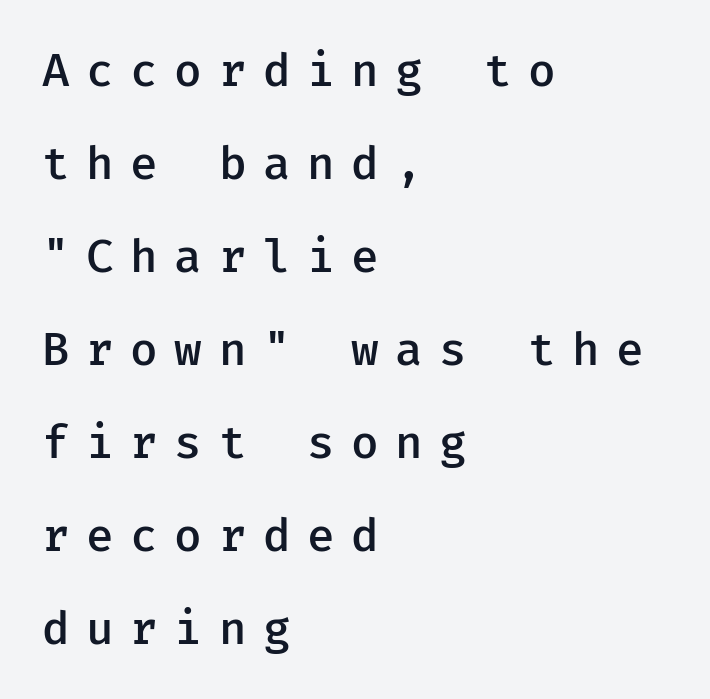
Q: Is the text bold? A: Semi-bold.
Q: Is the text italic (slanted)? A: No, it is upright.
Q: Is the typeface a serif or a sans-serif typeface? A: Sans-serif.
Q: Is the text underlined? A: No.
Q: How is the paragraph aligned? A: Left-aligned.
Q: Is the spacing between letters normal or unusually wide? A: Unusually wide.
Q: Is the spacing between lines tight, normal or loose? A: Loose.
Q: Width (condensed, normal, or wide)? A: Normal.
Q: Stroke contrast? A: Low.
Q: x-height? A: Medium.
